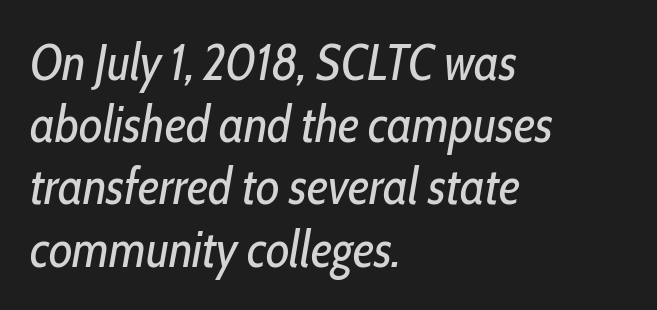
The image shows 51 px regular-weight, condensed type, italic (leaning right); set left-aligned, line spacing 1.22x, normal letter spacing, not underlined; low stroke contrast and a medium x-height.
